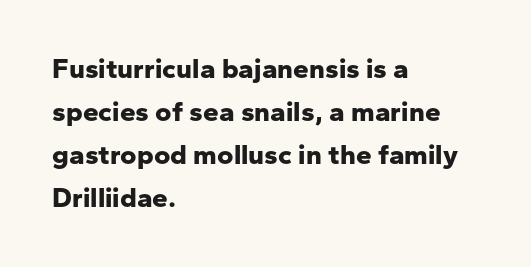
Q: Is the text bold? A: Yes.
Q: Is the text italic (slanted)? A: No, it is upright.
Q: Is the typeface a serif or a sans-serif typeface? A: Sans-serif.
Q: Is the text underlined? A: No.
Q: How is the paragraph aligned? A: Left-aligned.
Q: Is the spacing between letters normal or unusually wide? A: Normal.
Q: Is the spacing between lines tight, normal or loose? A: Normal.
Q: Width (condensed, normal, or wide)? A: Normal.
Q: Stroke contrast? A: Low.
Q: x-height? A: Medium.
Q: Monospaced? A: No.
